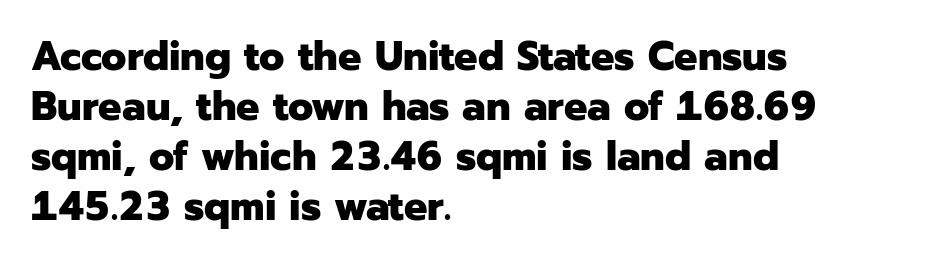
The glyphs are unaccompanied by any horizontal stroke below them. Every row of glyphs begins at an identical x-position on the left. You could not count columns in this text — the font is proportionally spaced. Chunky letters — that's bold for sure. The text was rendered using a sans face with plain stroke endings.
